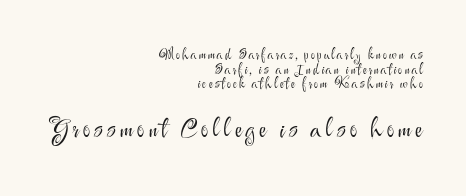
Stroke mass is kept to a normal reading level or below. This rendering uses right alignment, leaving the left contour irregular. You get the small type first, then a jump to larger type.
